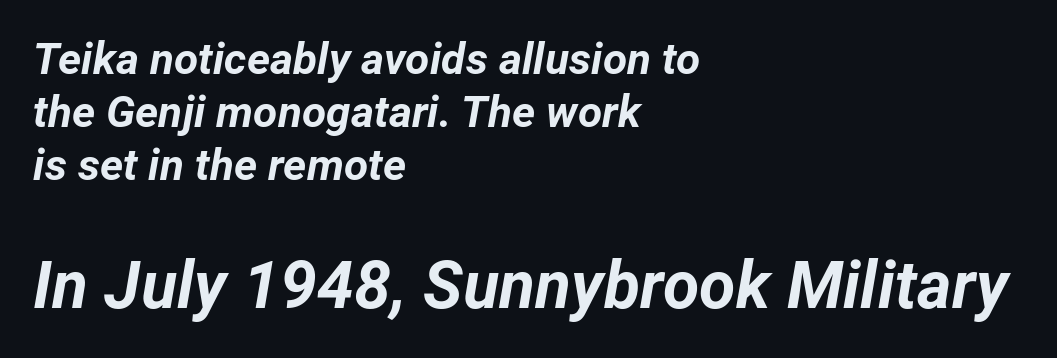
Each glyph is drawn with heavy, bold strokes. Lines of text with bare space underneath. Think of a printed novel: that variable character pitch is what you see here. The emphasis by scale lands on block number two, below.
